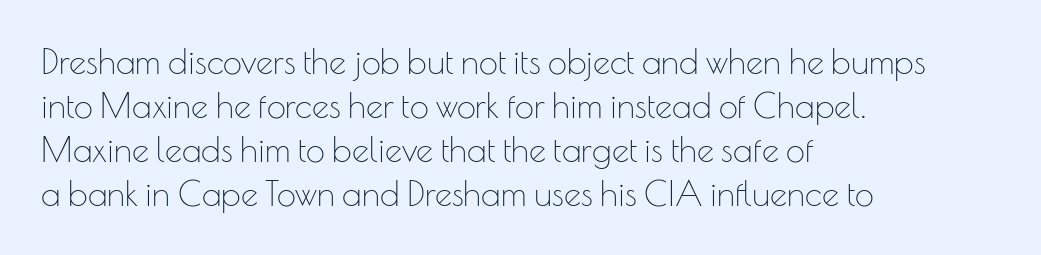
The baseline area is clear. The compositor pushed each line to the left boundary. Regarding leading, the lines here are spaced in the standard way. The letters stand upright; this is a roman face. Is the type heavy? It reads as light-to-regular instead. Nope, no serifs anywhere on these letters.
